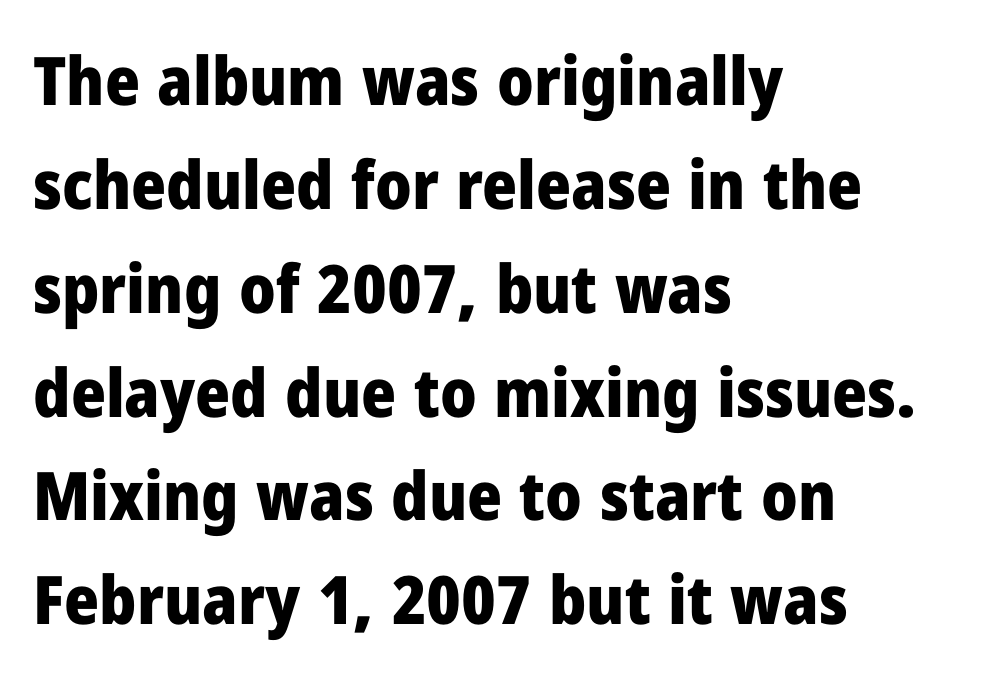
{"serif": "no", "italic": "no", "bold": "yes", "weight": "heavy", "width": "normal", "stroke_contrast": "low", "x_height": "medium", "monospaced": "no", "underline": "no", "align": "left", "line_spacing": "normal", "line_spacing_ratio": 1.55, "letter_spacing": "normal", "letter_spacing_em": 0.0, "glyph_px": 67}
